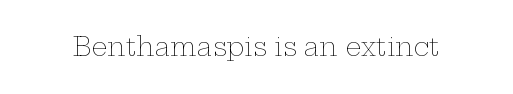
{"italic": "no", "bold": "no", "underline": "no", "letter_spacing": "normal", "letter_spacing_em": 0.0, "glyph_px": 25}
